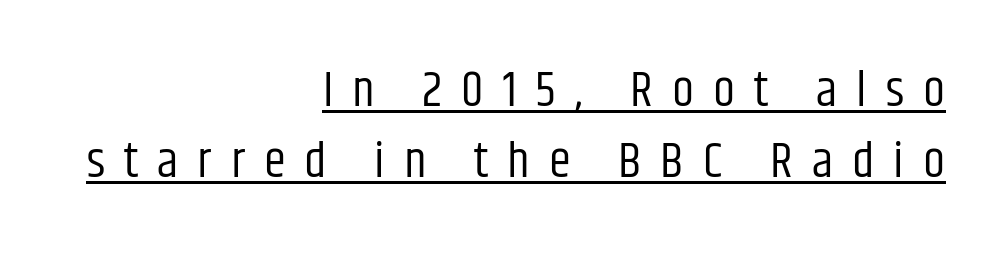
{"serif": "no", "italic": "no", "bold": "no", "weight": "regular", "width": "condensed", "stroke_contrast": "low", "x_height": "large", "monospaced": "no", "underline": "yes", "align": "right", "line_spacing": "normal", "line_spacing_ratio": 1.42, "letter_spacing": "wide", "letter_spacing_em": 0.38, "glyph_px": 50}
